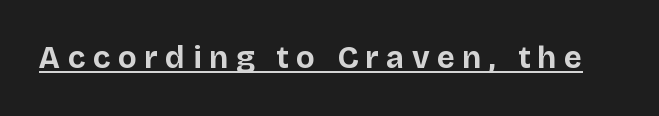
Q: Is the text bold? A: Yes.
Q: Is the text italic (slanted)? A: No, it is upright.
Q: Is the typeface a serif or a sans-serif typeface? A: Sans-serif.
Q: Is the text underlined? A: Yes.
Q: Is the spacing between letters normal or unusually wide? A: Unusually wide.
Q: Width (condensed, normal, or wide)? A: Normal.
Q: Stroke contrast? A: Low.
Q: x-height? A: Large.
Q: Monospaced? A: No.
